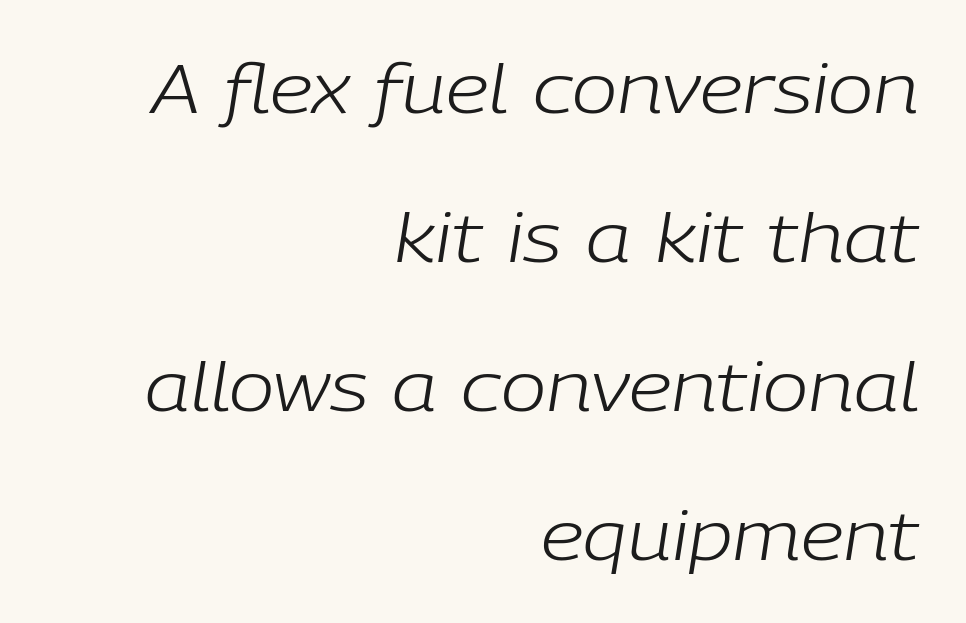
Letter spacing: default. Italic? Definitely — the glyphs are oblique. Nobody drew a line under any word here. The designer dialed line spacing up above the default. A quiet, ordinary-to-light weight characterises the typeface.
